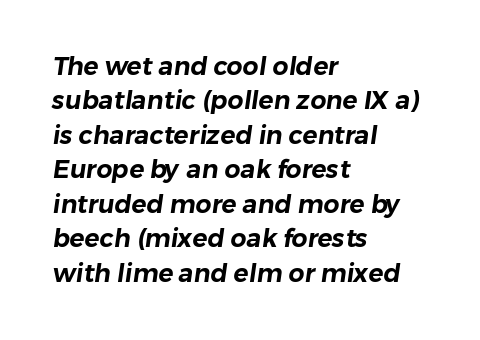
Q: Is the text underlined? A: No.
Q: How is the paragraph aligned? A: Left-aligned.
Q: Is the spacing between letters normal or unusually wide? A: Normal.
Q: Is the spacing between lines tight, normal or loose? A: Normal.
